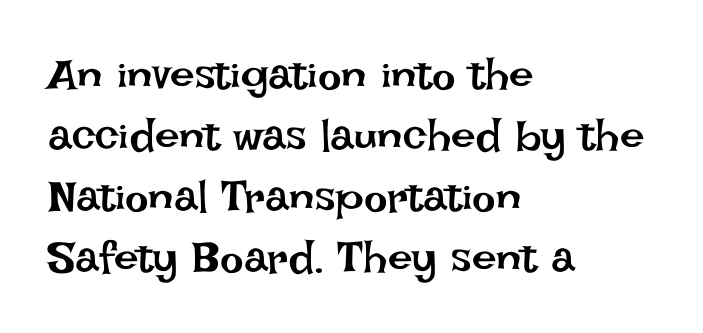
Stroke mass is kept to a normal reading level or below. Observe the ordinary spacing: letters are neighbours, not strangers. Horizontal bands of white between lines are of average thickness. Do the letters lean? They stand straight. Short and long lines alike share a common starting point at left. Spacing verdict: proportional, widths tailored to each character.
